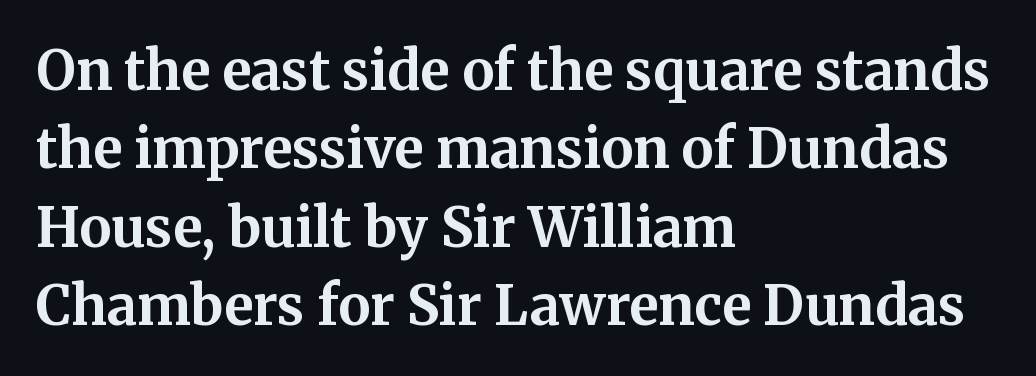
Regarding serifs, this sample has them. The glyphs have the mass of a bold cut. Spacing verdict: proportional, widths tailored to each character. Line spacing here is normal. It's the straight-up-and-down kind of type.
